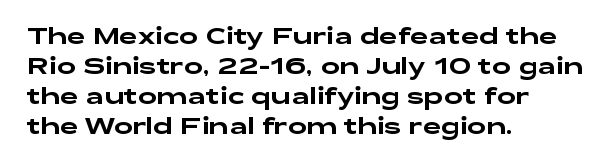
Q: Is the text italic (slanted)? A: No, it is upright.
Q: Is the text underlined? A: No.
Q: How is the paragraph aligned? A: Left-aligned.
Q: Is the spacing between letters normal or unusually wide? A: Normal.
Q: Is the spacing between lines tight, normal or loose? A: Normal.
